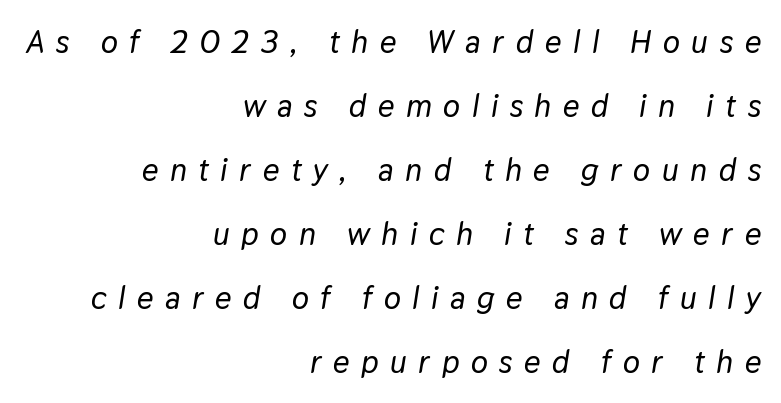
{"italic": "yes", "lean": "right", "slant_degrees": 9, "width": "normal", "stroke_contrast": "low", "x_height": "medium", "monospaced": "no", "underline": "no", "align": "right", "line_spacing": "loose", "line_spacing_ratio": 2.0, "letter_spacing": "wide", "letter_spacing_em": 0.36, "glyph_px": 32}
